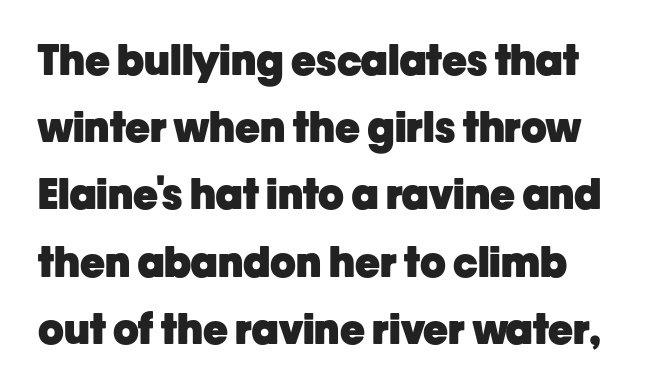
The image shows 42 px heavy sans-serif type, upright; set normal line spacing (1.6x), normal letter spacing, not underlined; low stroke contrast and a medium x-height.
